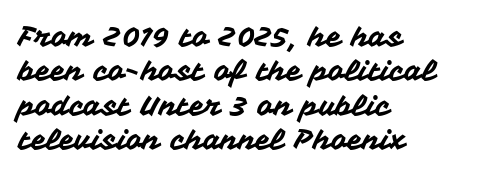
{"serif": "no", "width": "normal", "stroke_contrast": "medium", "x_height": "medium", "monospaced": "no", "underline": "no", "align": "left", "line_spacing_ratio": 1.23, "letter_spacing": "normal", "letter_spacing_em": 0.0, "glyph_px": 28}
